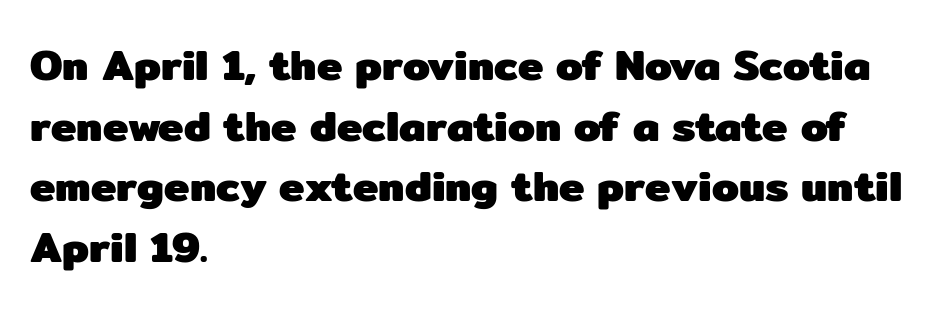
The image shows 43 px heavy sans-serif type, upright; set left-aligned, normal line spacing (1.41x), normal letter spacing, not underlined; low stroke contrast and a medium x-height.
